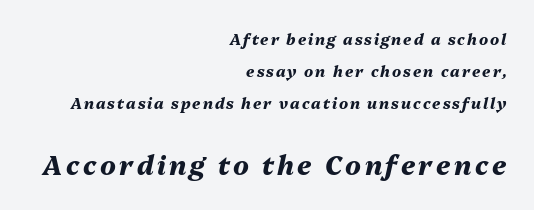
Q: Is the text bold? A: Yes.
Q: Is the text italic (slanted)? A: Yes, it leans right by about 13 degrees.
Q: Is the text underlined? A: No.
Q: How is the paragraph aligned? A: Right-aligned.
Q: Is the spacing between lines tight, normal or loose? A: Loose.
Q: Which block of text is set in a larger size, the first (top) or the second (bottom)? A: The second (bottom) one.
